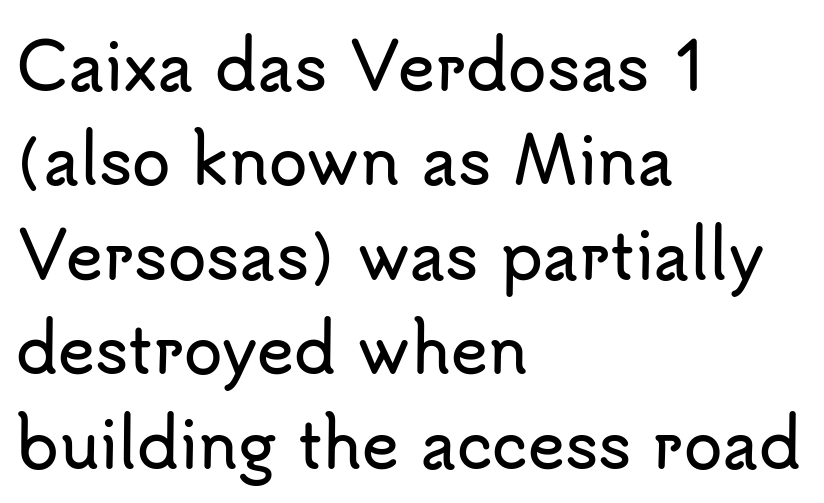
{"serif": "no", "italic": "no", "width": "normal", "stroke_contrast": "low", "x_height": "small", "monospaced": "no", "underline": "no", "align": "left", "line_spacing": "normal", "line_spacing_ratio": 1.5, "letter_spacing": "normal", "letter_spacing_em": 0.0, "glyph_px": 63}
